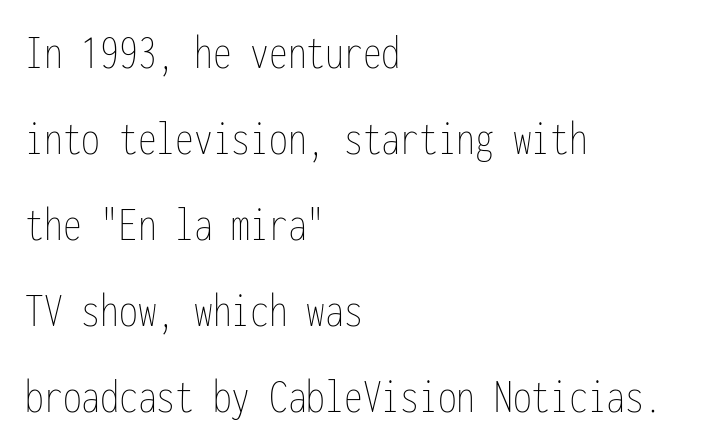
The image shows 50 px thin, condensed type, upright, monospaced; set left-aligned, line spacing 1.72x, normal letter spacing, not underlined; low stroke contrast and a medium x-height.
